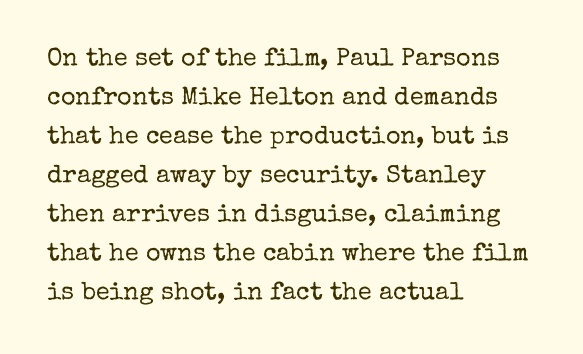
{"italic": "no", "bold": "no", "underline": "no", "align": "left", "line_spacing": "normal", "line_spacing_ratio": 1.56, "letter_spacing": "normal", "letter_spacing_em": 0.0, "glyph_px": 25}
